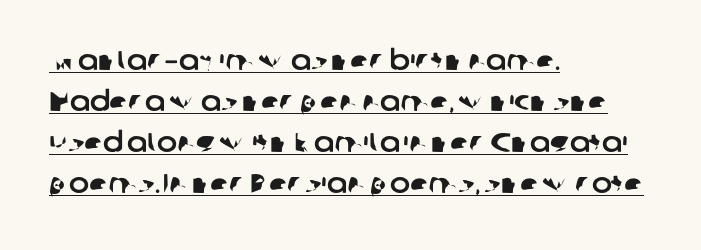
Q: Is the text underlined? A: Yes.
Q: How is the paragraph aligned? A: Left-aligned.
Q: Is the spacing between letters normal or unusually wide? A: Normal.
Q: Is the spacing between lines tight, normal or loose? A: Normal.
